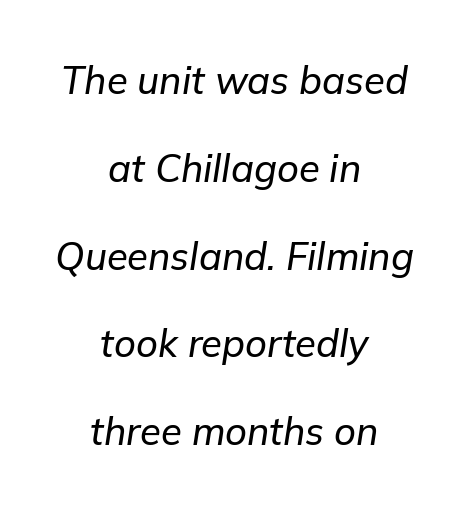
The image shows 38 px text type, italic (leaning right); set centered, loose line spacing (2.31x), normal letter spacing, not underlined; low stroke contrast and a medium x-height.
